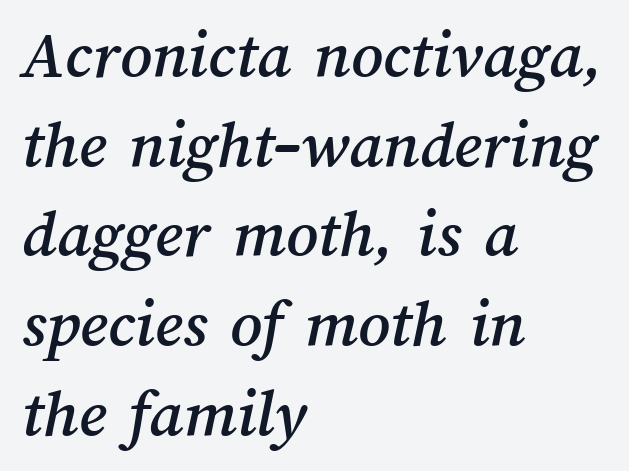
{"width": "normal", "stroke_contrast": "medium", "x_height": "medium", "monospaced": "no", "underline": "no", "align": "left", "line_spacing": "normal", "line_spacing_ratio": 1.3, "letter_spacing": "normal", "letter_spacing_em": 0.0, "glyph_px": 69}
